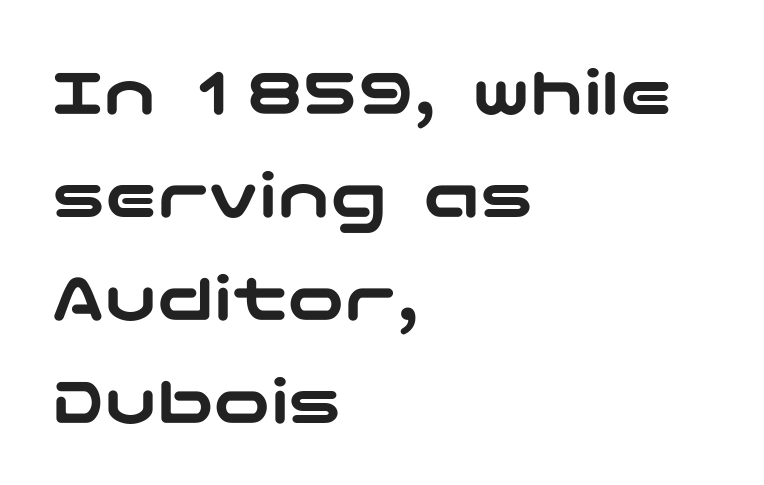
{"serif": "no", "italic": "no", "width": "wide", "stroke_contrast": "low", "x_height": "medium", "underline": "no", "align": "left", "line_spacing": "normal", "line_spacing_ratio": 1.45, "letter_spacing": "normal", "letter_spacing_em": 0.0, "glyph_px": 71}
